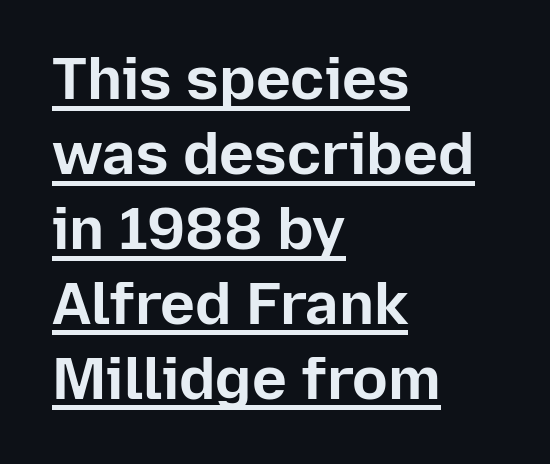
Q: Is the text bold? A: Yes.
Q: Is the text italic (slanted)? A: No, it is upright.
Q: Is the typeface a serif or a sans-serif typeface? A: Sans-serif.
Q: Is the text underlined? A: Yes.
Q: How is the paragraph aligned? A: Left-aligned.
Q: Is the spacing between letters normal or unusually wide? A: Normal.
Q: Is the spacing between lines tight, normal or loose? A: Normal.
Q: Width (condensed, normal, or wide)? A: Normal.
Q: Stroke contrast? A: Low.
Q: x-height? A: Medium.
Q: Monospaced? A: No.
